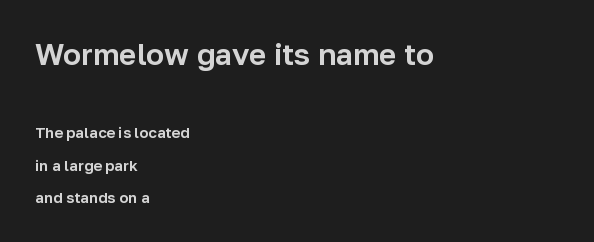
Q: Is the text italic (slanted)? A: No, it is upright.
Q: Is the typeface a serif or a sans-serif typeface? A: Sans-serif.
Q: Is the text underlined? A: No.
Q: How is the paragraph aligned? A: Left-aligned.
Q: Is the spacing between letters normal or unusually wide? A: Normal.
Q: Is the spacing between lines tight, normal or loose? A: Loose.
Q: Which block of text is set in a larger size, the first (top) or the second (bottom)? A: The first (top) one.
Q: Width (condensed, normal, or wide)? A: Normal.
Q: Stroke contrast? A: Low.
Q: x-height? A: Medium.
Q: Monospaced? A: No.
